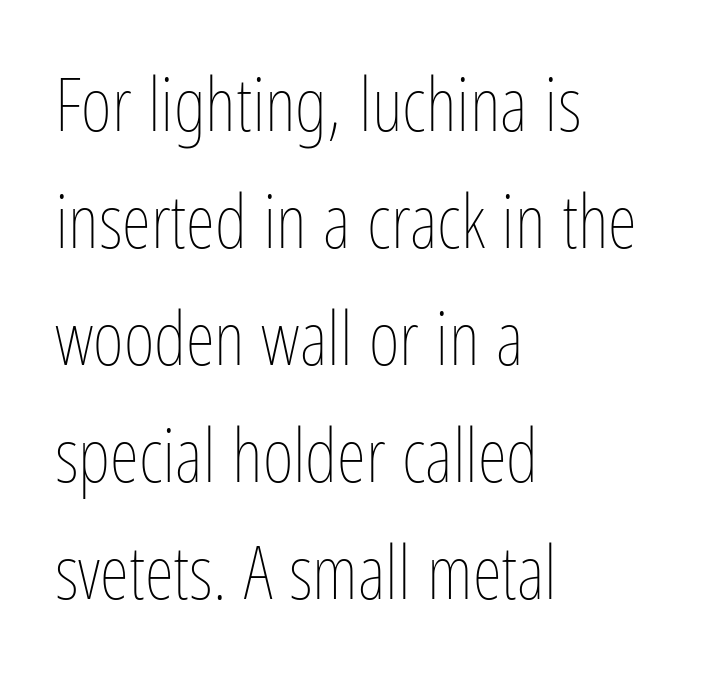
{"italic": "no", "bold": "no", "weight": "thin", "width": "condensed", "stroke_contrast": "low", "x_height": "medium", "monospaced": "no", "underline": "no", "align": "left", "line_spacing": "normal", "line_spacing_ratio": 1.56, "letter_spacing": "normal", "letter_spacing_em": 0.0, "glyph_px": 75}
